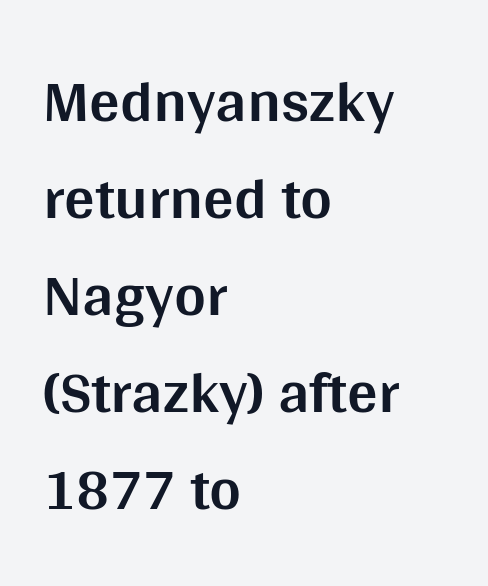
The image shows 61 px bold sans-serif type, upright; set left-aligned, normal line spacing (1.59x), normal letter spacing, not underlined; medium stroke contrast and a large x-height.
